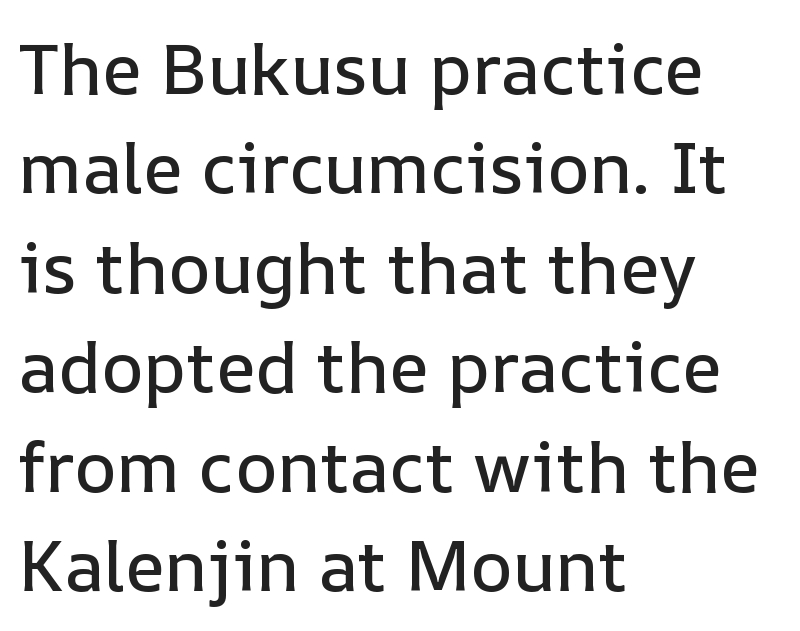
Successive baselines arrive at the customary interval. The baseline area is clear. The passage shown is typed in a proportional face where columns would drift. Letter spacing: default. These lines are set flush left with a ragged right edge. Style check: upright.
